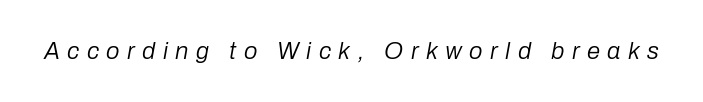
Q: Is the text bold? A: No.
Q: Is the text italic (slanted)? A: Yes, it leans right by about 10 degrees.
Q: Is the text underlined? A: No.
Q: Is the spacing between letters normal or unusually wide? A: Unusually wide.
